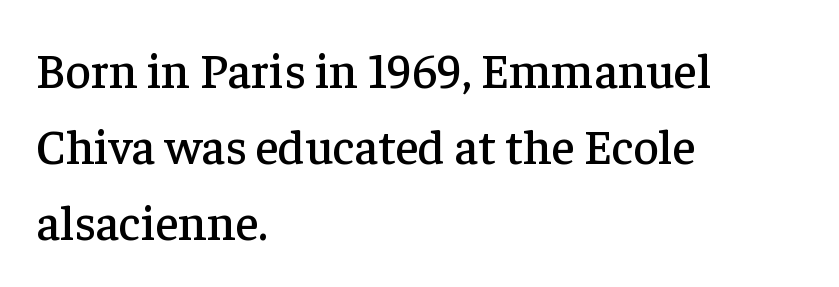
The image shows 49 px serif type, upright; set left-aligned, normal line spacing (1.55x), normal letter spacing, not underlined; low stroke contrast and a medium x-height.
